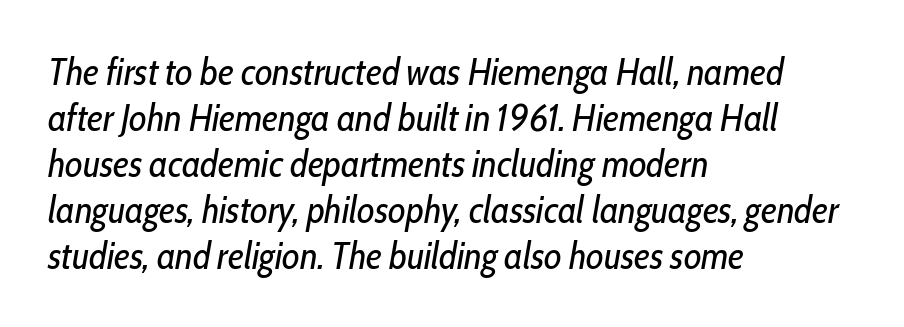
Q: Is the text bold? A: No.
Q: Is the text italic (slanted)? A: Yes, it leans right by about 10 degrees.
Q: Is the text underlined? A: No.
Q: How is the paragraph aligned? A: Left-aligned.
Q: Is the spacing between letters normal or unusually wide? A: Normal.
Q: Width (condensed, normal, or wide)? A: Condensed.
Q: Stroke contrast? A: Low.
Q: x-height? A: Medium.
Q: Monospaced? A: No.
